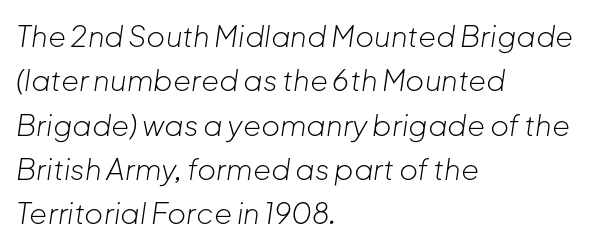
Q: Is the text bold? A: No.
Q: Is the text italic (slanted)? A: Yes, it leans right by about 8 degrees.
Q: Is the text underlined? A: No.
Q: How is the paragraph aligned? A: Left-aligned.
Q: Is the spacing between letters normal or unusually wide? A: Normal.
Q: Is the spacing between lines tight, normal or loose? A: Normal.
Q: Width (condensed, normal, or wide)? A: Normal.
Q: Stroke contrast? A: Low.
Q: x-height? A: Medium.
Q: Monospaced? A: No.
